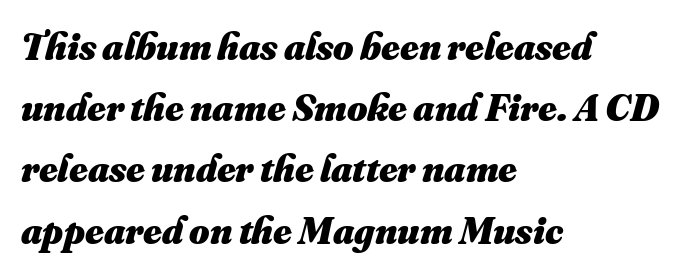
Clear beneath every line of the passage. Is the type bold? Yes — the strokes are clearly thick and heavy. Does the leading feel generous? No, just average. The paragraph shown leans on its left margin. Proportional: the letters do not fall into vertical columns. The line texture is even and compact thanks to regular tracking.
